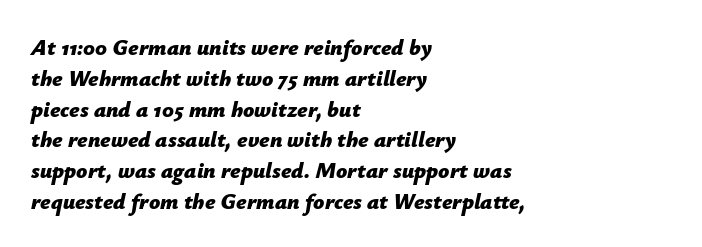
Successive baselines arrive at the customary interval. The face used here has a pronounced slope to its letters. The compositor pushed each line to the left boundary. The letterforms sit shoulder to shoulder at normal distance. I'd describe the lettering as bold — thick and assertive. The glyphs are unaccompanied by any horizontal stroke below them.
